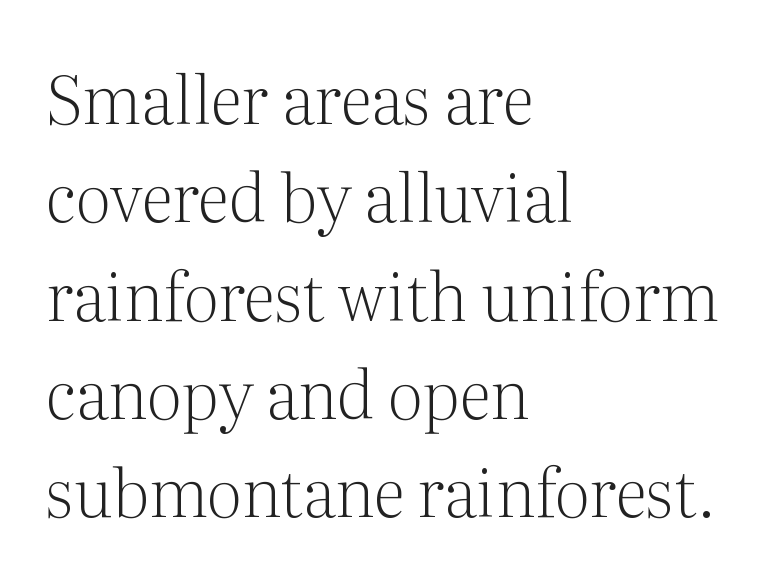
Observe the serifs anchoring each vertical stroke in this sample. The ragged edge is on the right, which tells us the setting is flush left. The typography opts for an upright posture over an oblique one. Tracking here is standard; glyphs follow each other at the usual distance. Baseline-to-baseline distance is the conventional proportion of letter height. These glyphs show unthickened strokes, regular width or finer.
